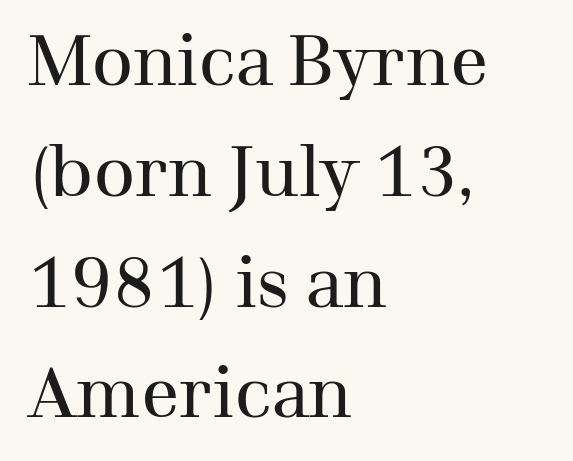
Q: Is the text bold? A: No.
Q: Is the text italic (slanted)? A: No, it is upright.
Q: Is the typeface a serif or a sans-serif typeface? A: Serif.
Q: Is the text underlined? A: No.
Q: How is the paragraph aligned? A: Left-aligned.
Q: Is the spacing between letters normal or unusually wide? A: Normal.
Q: Is the spacing between lines tight, normal or loose? A: Normal.
Q: Width (condensed, normal, or wide)? A: Normal.
Q: Stroke contrast? A: Medium.
Q: x-height? A: Medium.
Q: Monospaced? A: No.
